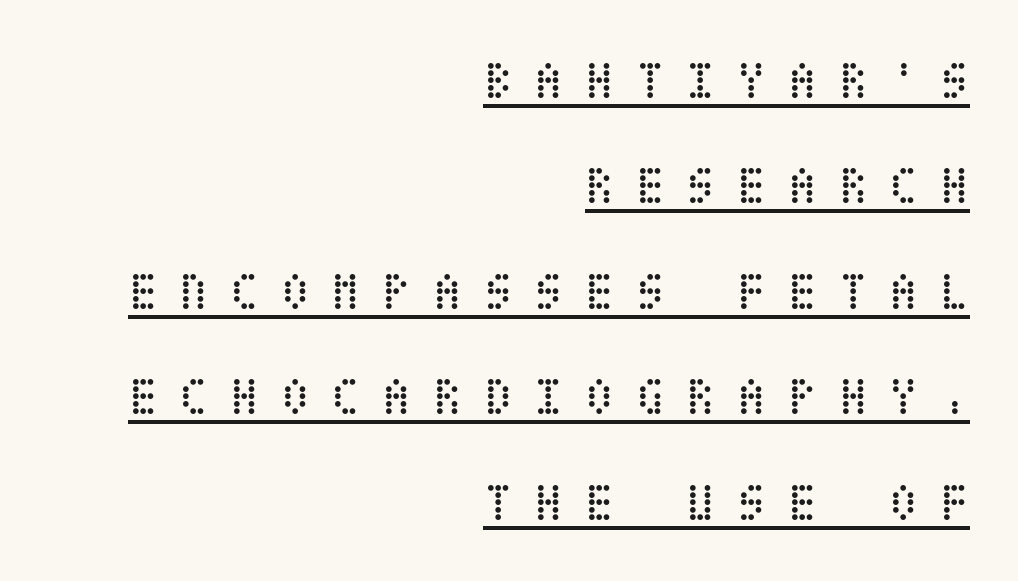
The image shows 53 px regular-weight, condensed type, upright; set right-aligned, loose line spacing (1.99x), unusually wide letter spacing (+0.41 em), underlined; low stroke contrast and a large x-height.
